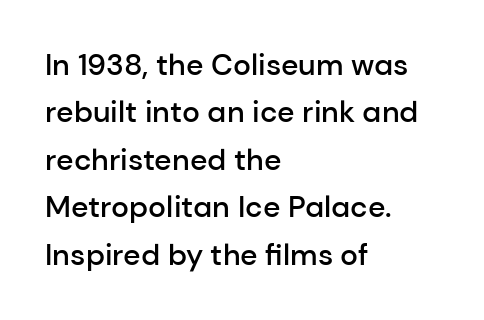
{"serif": "no", "italic": "no", "bold": "semi", "weight": "semibold", "width": "normal", "stroke_contrast": "low", "x_height": "medium", "monospaced": "no", "underline": "no", "align": "left", "line_spacing": "normal", "line_spacing_ratio": 1.58, "letter_spacing": "normal", "letter_spacing_em": 0.0, "glyph_px": 30}
